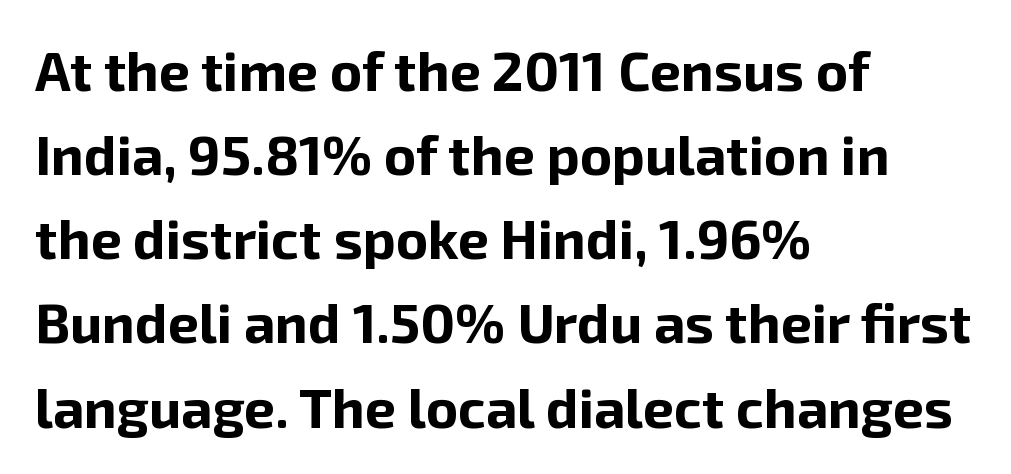
The image shows 55 px bold sans-serif type, upright; set left-aligned, normal line spacing (1.53x), normal letter spacing, not underlined; low stroke contrast and a medium x-height.
